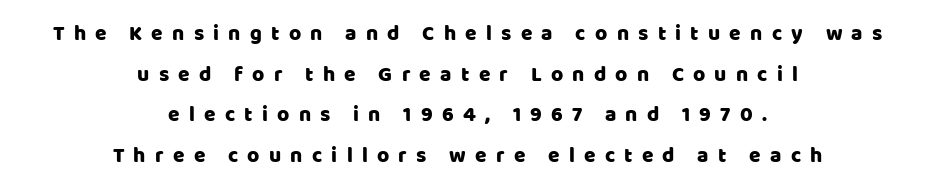
Q: Is the text italic (slanted)? A: No, it is upright.
Q: Is the text underlined? A: No.
Q: How is the paragraph aligned? A: Centered.
Q: Is the spacing between letters normal or unusually wide? A: Unusually wide.
Q: Is the spacing between lines tight, normal or loose? A: Loose.
